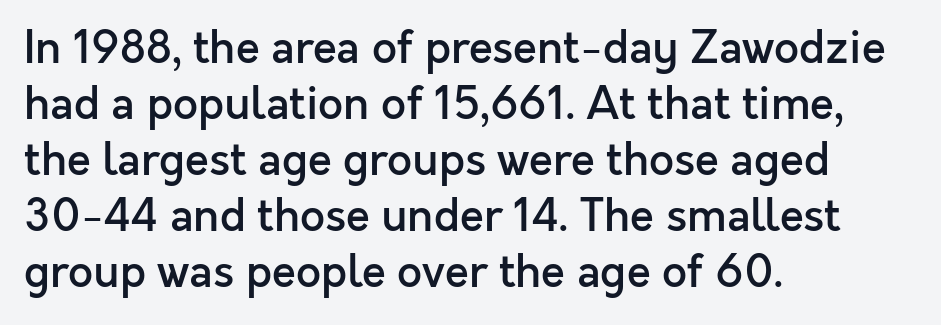
The image shows 44 px semibold sans-serif type, upright; set left-aligned, normal line spacing (1.27x), normal letter spacing, not underlined; a medium x-height.
